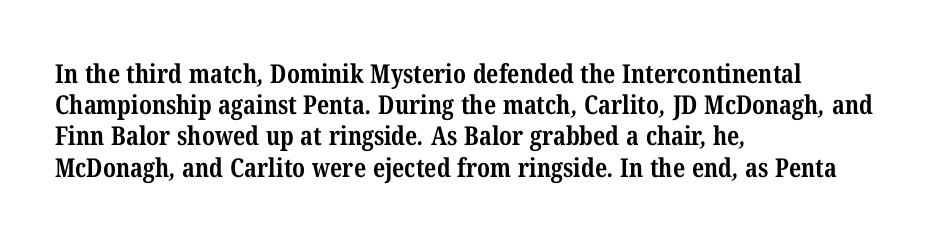
Letters rest on an invisible, unmarked baseline. This sample uses plain, unmodified letter spacing. Students, this is bold: see how much ink each stroke carries. Every row of glyphs begins at an identical x-position on the left.
